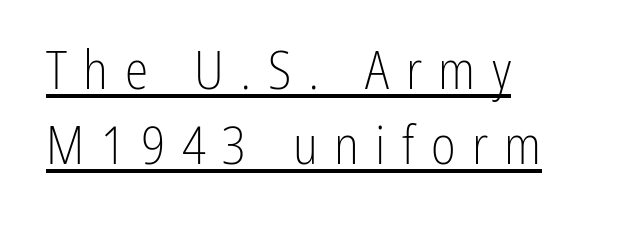
The passage is arranged the way most books set body copy — flush left. Is the letter spacing exaggerated? Yes — the characters are pushed far apart. Vertically, the passage feels balanced, rows spaced as you'd expect. Think of a printed novel: that variable character pitch is what you see here. The letters carry no serifs — their stems end cleanly without finishing strokes.
